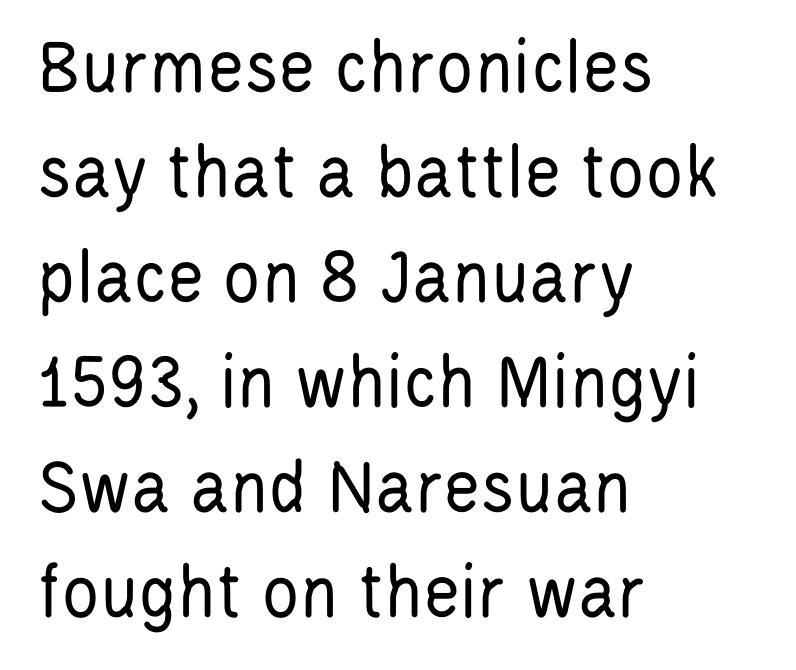
Q: Is the text bold? A: No.
Q: Is the text italic (slanted)? A: No, it is upright.
Q: Is the typeface a serif or a sans-serif typeface? A: Sans-serif.
Q: Is the text underlined? A: No.
Q: How is the paragraph aligned? A: Left-aligned.
Q: Is the spacing between letters normal or unusually wide? A: Normal.
Q: Is the spacing between lines tight, normal or loose? A: Normal.
Q: Width (condensed, normal, or wide)? A: Condensed.
Q: Stroke contrast? A: Low.
Q: x-height? A: Large.
Q: Monospaced? A: No.
